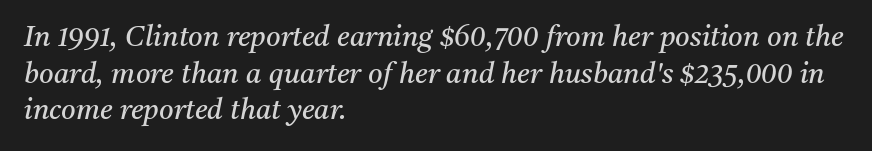
{"serif": "yes", "italic": "yes", "lean": "right", "slant_degrees": 11, "bold": "no", "weight": "regular", "width": "normal", "stroke_contrast": "medium", "x_height": "medium", "monospaced": "no", "underline": "no", "align": "left", "line_spacing": "normal", "line_spacing_ratio": 1.31, "letter_spacing": "normal", "letter_spacing_em": 0.0, "glyph_px": 28}
